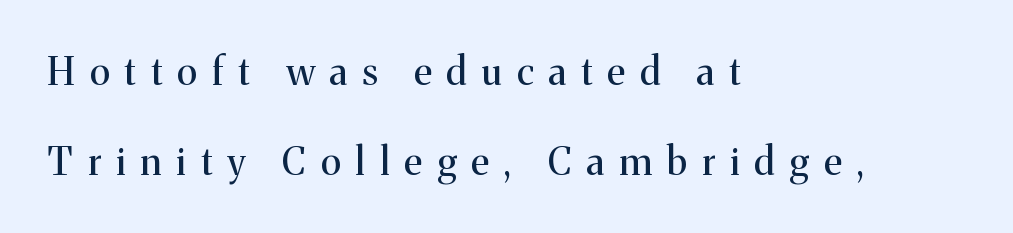
{"serif": "yes", "italic": "no", "bold": "no", "weight": "regular", "width": "normal", "stroke_contrast": "medium", "x_height": "medium", "monospaced": "no", "underline": "no", "align": "left", "line_spacing": "loose", "line_spacing_ratio": 2.36, "letter_spacing": "wide", "letter_spacing_em": 0.4, "glyph_px": 38}
